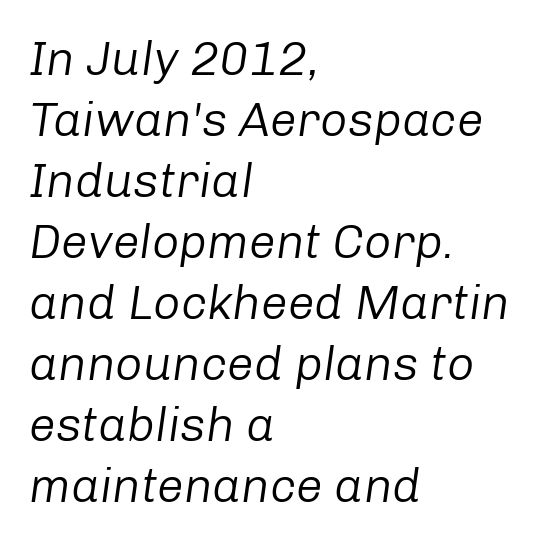
{"italic": "yes", "lean": "right", "slant_degrees": 8, "bold": "no", "weight": "regular", "width": "normal", "stroke_contrast": "low", "x_height": "medium", "monospaced": "no", "underline": "no", "align": "left", "line_spacing": "normal", "line_spacing_ratio": 1.27, "letter_spacing": "normal", "letter_spacing_em": 0.0, "glyph_px": 48}
